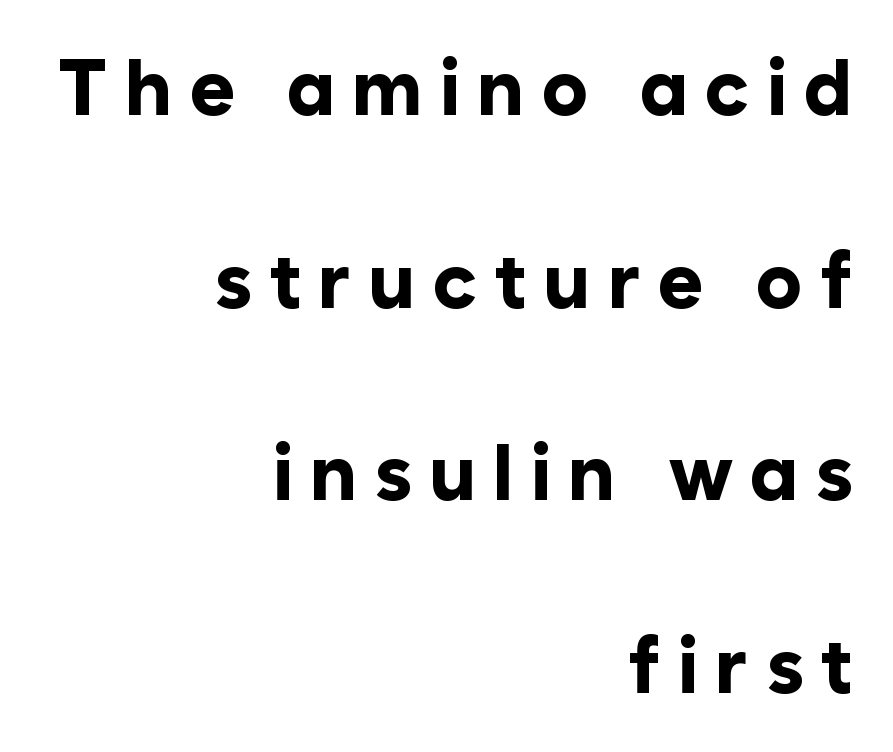
The image shows 78 px bold sans-serif type, upright; set right-aligned, loose line spacing (2.47x), unusually wide letter spacing (+0.21 em), not underlined; low stroke contrast and a medium x-height.
